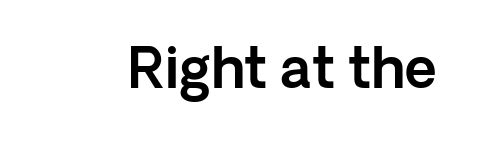
Does extra space separate the letters? No, they use regular spacing. The passage shown is typed in a proportional face where columns would drift. No italicization has been applied; the sample stays upright. Examine the stroke ends and you'll find no serifs. Check under the words: just untouched page.
